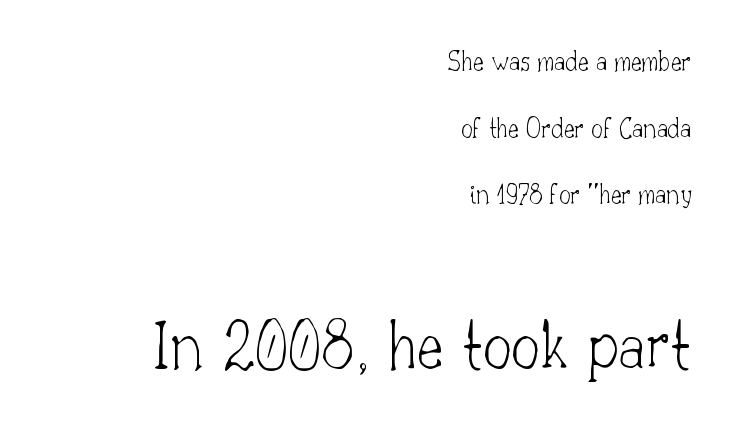
The image shows 73 px thin serif type, upright; set right-aligned, loose line spacing (2.3x), normal letter spacing, not underlined; the second (bottom) block is 2.52x larger; low stroke contrast and a small x-height.
